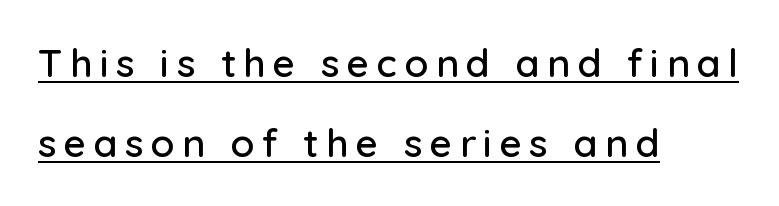
Q: Is the text italic (slanted)? A: No, it is upright.
Q: Is the typeface a serif or a sans-serif typeface? A: Sans-serif.
Q: Is the text underlined? A: Yes.
Q: How is the paragraph aligned? A: Left-aligned.
Q: Is the spacing between lines tight, normal or loose? A: Loose.
Q: Width (condensed, normal, or wide)? A: Normal.
Q: Stroke contrast? A: Low.
Q: x-height? A: Medium.
Q: Monospaced? A: No.
